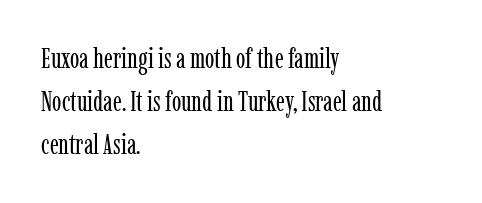
The image shows 28 px regular-weight, condensed serif type, upright; set left-aligned, normal line spacing (1.54x), normal letter spacing, not underlined; low stroke contrast and a medium x-height.
